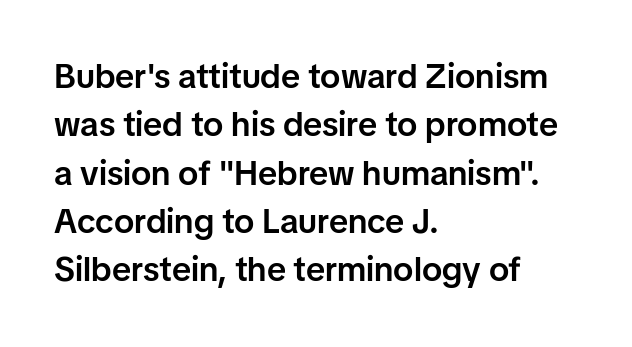
The image shows 34 px semibold sans-serif type, upright; set left-aligned, normal line spacing (1.42x), normal letter spacing, not underlined; low stroke contrast and a medium x-height.
